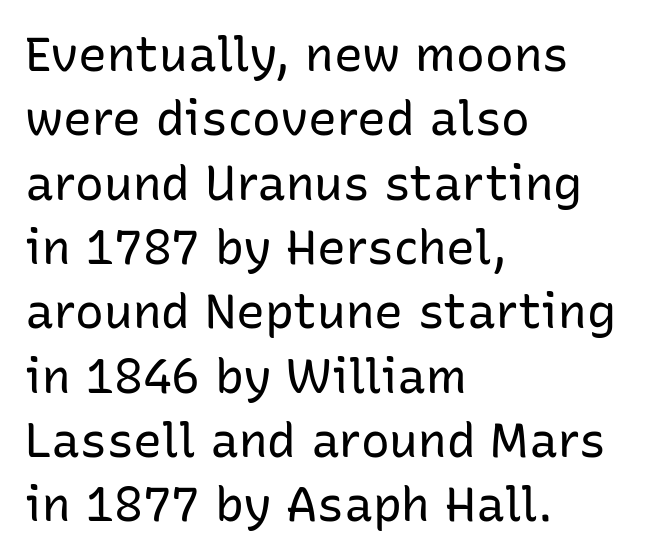
Has an underline been added? It has not. The cut favours lightness, reaching ordinary text weight at its darkest. Each letter keeps its own natural width here, so spacing adapts to shape. Baseline-to-baseline distance is the conventional proportion of letter height. The passage shown has conventional tracking throughout.
